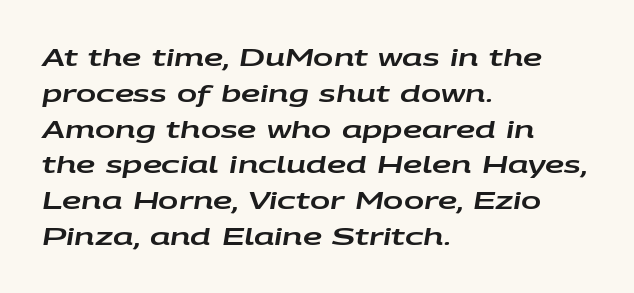
A clean baseline with only descenders dipping below it. Line beginnings align vertically; line endings do not. Vertical spacing — default. Nobody touched the tracking dial on this one. In terms of posture, this sample is oblique.
